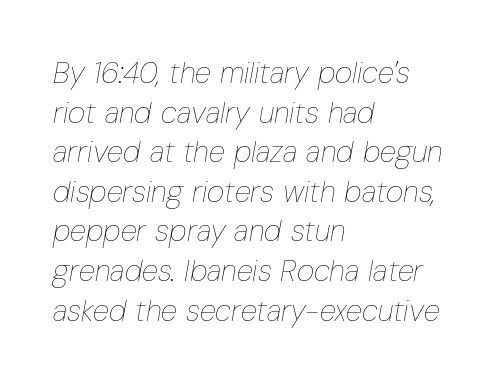
Q: Is the text bold? A: No.
Q: Is the text italic (slanted)? A: Yes, it leans right by about 10 degrees.
Q: Is the text underlined? A: No.
Q: How is the paragraph aligned? A: Left-aligned.
Q: Is the spacing between letters normal or unusually wide? A: Normal.
Q: Is the spacing between lines tight, normal or loose? A: Normal.
Q: Width (condensed, normal, or wide)? A: Condensed.
Q: Stroke contrast? A: Low.
Q: x-height? A: Medium.
Q: Monospaced? A: No.
